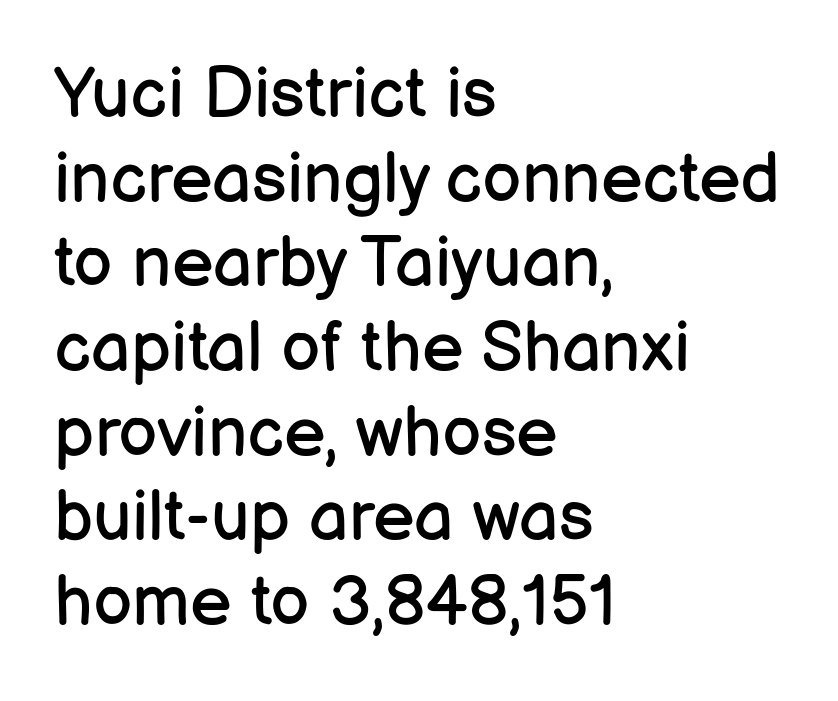
The image shows 70 px regular-weight sans-serif type, upright; set left-aligned, line spacing 1.21x, normal letter spacing, not underlined; low stroke contrast and a medium x-height.
